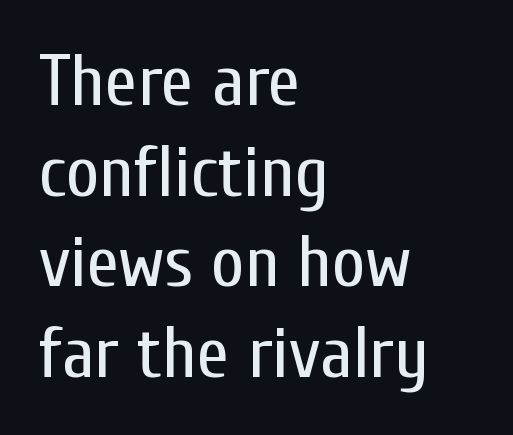
The rendering anchors every line to the left-hand side. In terms of posture, this sample is upright. Letterform terminals end flat and unadorned throughout the passage. Here the designer chose a conventional face with non-uniform glyph widths.
